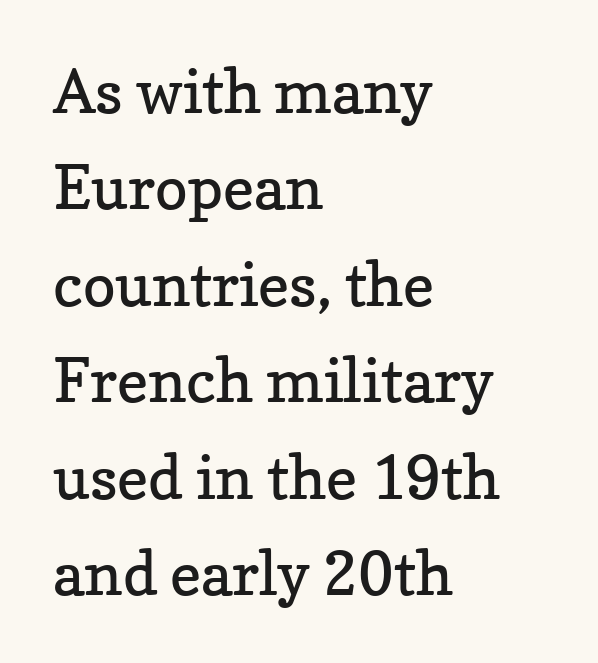
{"serif": "yes", "italic": "no", "bold": "no", "weight": "regular", "width": "normal", "stroke_contrast": "low", "x_height": "medium", "monospaced": "no", "underline": "no", "align": "left", "line_spacing": "normal", "line_spacing_ratio": 1.58, "letter_spacing": "normal", "letter_spacing_em": 0.0, "glyph_px": 61}
